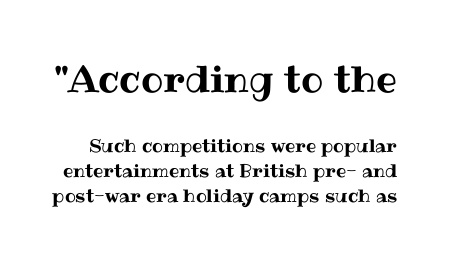
The designer gave the opening block more size than the closing block. Words float on clear page, feet unadorned. Here the designer chose a conventional face with non-uniform glyph widths. Quick note: interline space is typical. The gaps between neighbouring characters are ordinary and unremarkable. The lettering holds an erect, upright posture throughout.
